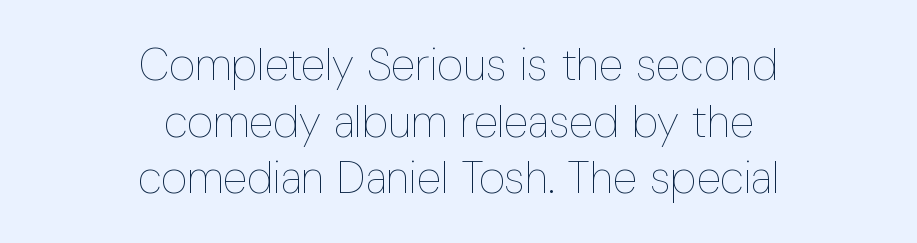
Teacher's note: observe the equal gaps on both sides — that is centered alignment. The leading is moderate, giving the passage an even texture. The weight tops out at a normal text grade. Bare-footed words on every line. The letters stand straight up with perfectly vertical stems. You could call the tracking neutral — neither tight nor loose.
